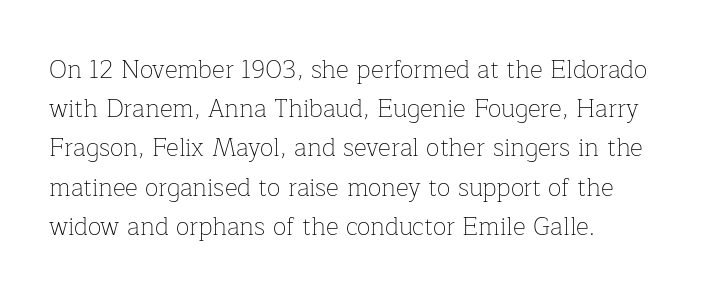
{"italic": "no", "bold": "no", "underline": "no", "align": "left", "line_spacing": "normal", "line_spacing_ratio": 1.57, "letter_spacing": "normal", "letter_spacing_em": 0.0, "glyph_px": 25}
